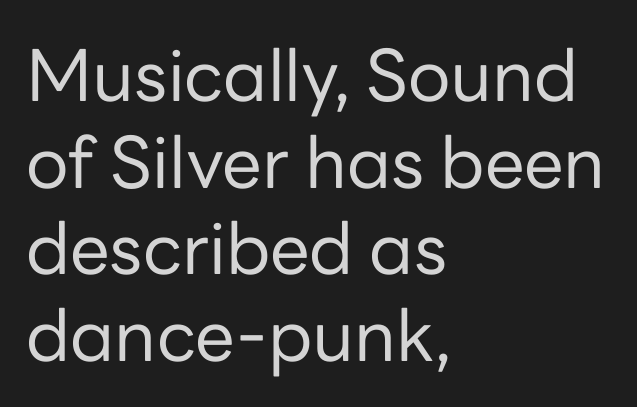
Compared with a typical body face, this is equally light or lighter still. Leftover space on each line is placed entirely after the last word. The baseline area is clear. Is this a sans? Yes — the strokes have no serifs. These lines are rendered in a variable-pitch font.
